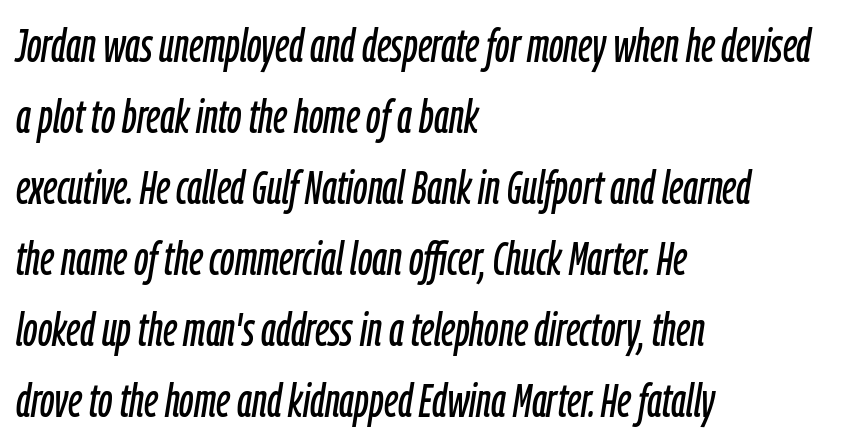
{"italic": "yes", "lean": "right", "slant_degrees": 9, "width": "condensed", "stroke_contrast": "low", "x_height": "medium", "monospaced": "no", "underline": "no", "align": "left", "line_spacing": "normal", "line_spacing_ratio": 1.51, "letter_spacing": "normal", "letter_spacing_em": 0.0, "glyph_px": 47}
